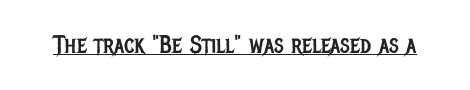
{"italic": "no", "bold": "no", "underline": "yes", "letter_spacing": "normal", "letter_spacing_em": 0.0, "glyph_px": 25}
